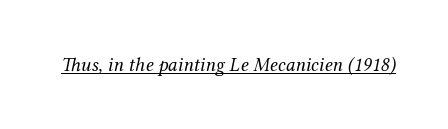
Is the type slanted? Yes — the strokes lean at a clear angle. Students, observe the line beneath the letters — that is underlining. Standard letterfit; no display-style spreading of the glyphs. Stems and bowls with no extra thickness — not bold.
